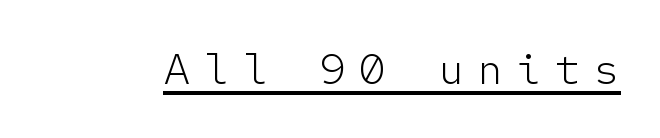
The image shows 43 px light sans-serif type, upright, monospaced; set unusually wide letter spacing (+0.31 em), underlined; low stroke contrast and a medium x-height.
